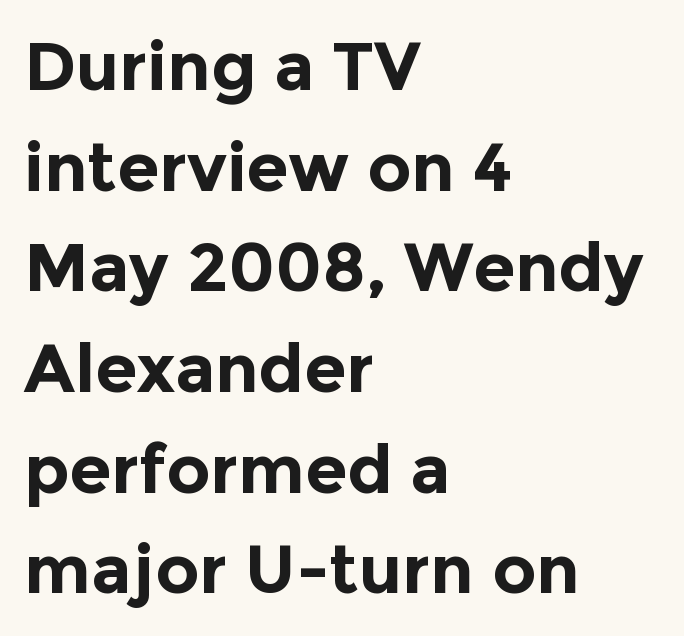
Is this a sans? Yes — the strokes have no serifs. The paragraph has a hard left edge and a soft right edge. Upright lettering throughout. Spacing between characters is what you'd get straight out of the box. Summary of weight: heavy, a full bold. The space directly below the letters is spotless.
